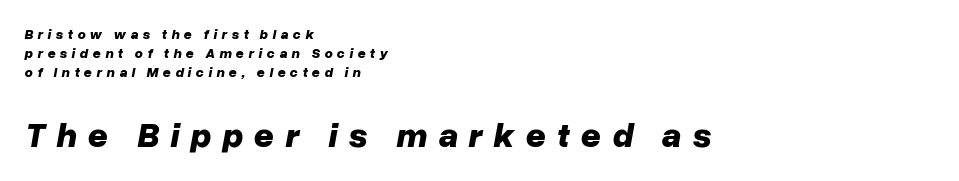
Q: Is the text bold? A: Yes.
Q: Is the text italic (slanted)? A: Yes, it leans right by about 10 degrees.
Q: Is the text underlined? A: No.
Q: How is the paragraph aligned? A: Left-aligned.
Q: Is the spacing between letters normal or unusually wide? A: Unusually wide.
Q: Is the spacing between lines tight, normal or loose? A: Normal.
Q: Which block of text is set in a larger size, the first (top) or the second (bottom)? A: The second (bottom) one.
Q: Width (condensed, normal, or wide)? A: Normal.
Q: Stroke contrast? A: Low.
Q: x-height? A: Medium.
Q: Monospaced? A: No.
